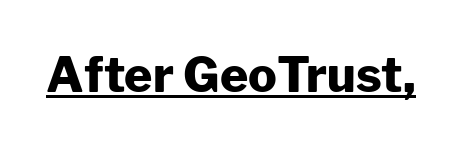
Q: Is the text bold? A: Yes.
Q: Is the text italic (slanted)? A: No, it is upright.
Q: Is the typeface a serif or a sans-serif typeface? A: Sans-serif.
Q: Is the text underlined? A: Yes.
Q: Is the spacing between letters normal or unusually wide? A: Normal.
Q: Width (condensed, normal, or wide)? A: Normal.
Q: Stroke contrast? A: Low.
Q: x-height? A: Medium.
Q: Monospaced? A: No.
